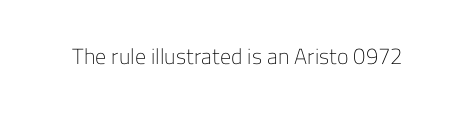
{"italic": "no", "bold": "no", "underline": "no", "letter_spacing": "normal", "letter_spacing_em": 0.0, "glyph_px": 22}
